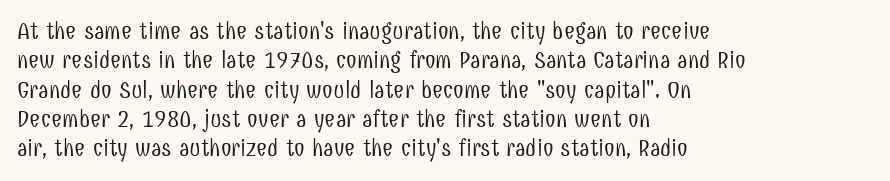
Notice how the stems are strictly vertical — no italics here. Standard letterfit; no display-style spreading of the glyphs. The space beneath each line is pristine and unruled. Counters stay open thanks to moderate or lighter strokes. A classic flush-left, rag-right setting is used for this passage.
